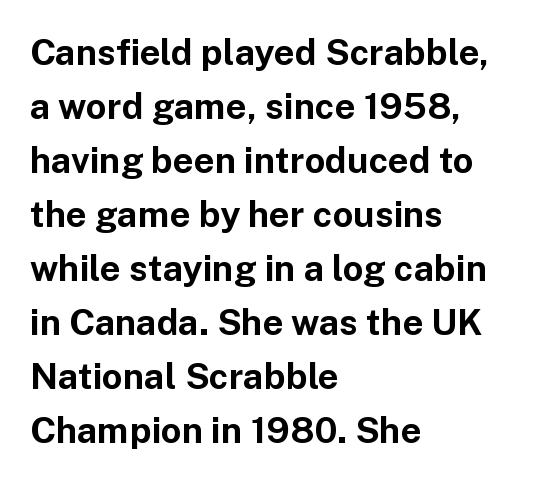
Each row of text sits above clean, open space. Left-aligned paragraph, ragged on the right. Here the glyphs are tracked normally, forming tight word shapes. Summary of vertical rhythm: regular, with standard interline spacing.
